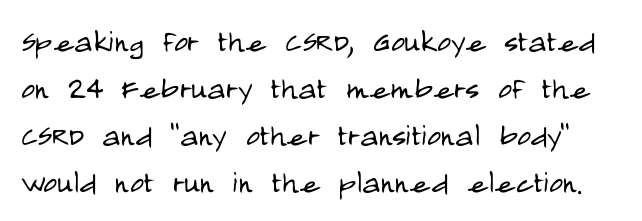
This sample uses plain, unmodified letter spacing. You could not count columns in this text — the font is proportionally spaced. Bare-footed words on every line. Unlike italic type, these characters show no tilt at all. Observe the absence of serifs on each vertical stroke in this sample.
